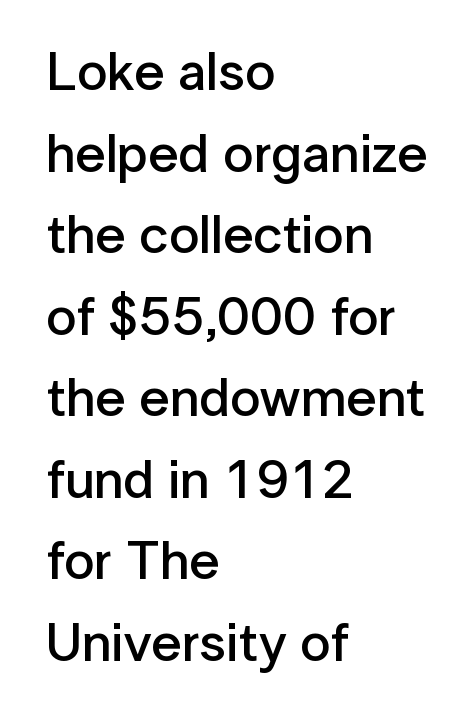
{"serif": "no", "italic": "no", "bold": "semi", "weight": "semibold", "width": "normal", "stroke_contrast": "low", "x_height": "medium", "monospaced": "no", "underline": "no", "align": "left", "line_spacing": "normal", "line_spacing_ratio": 1.51, "letter_spacing": "normal", "letter_spacing_em": 0.0, "glyph_px": 54}
